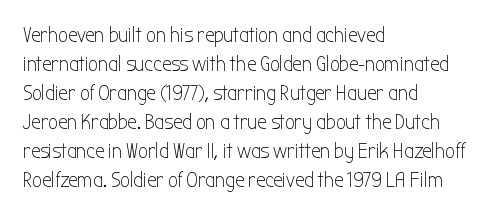
Letters rest on an invisible, unmarked baseline. Heaviness? Minimal to ordinary, like unemphasized prose. The rendering anchors every line to the left-hand side. The line-height multiplier appears to be the usual default.
